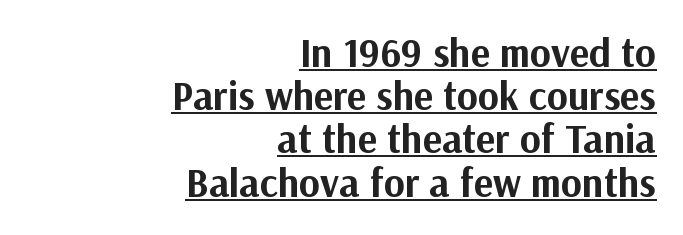
The image shows 40 px bold sans-serif type, upright; set right-aligned, tight line spacing (1.08x), normal letter spacing, underlined; medium stroke contrast and a medium x-height.
